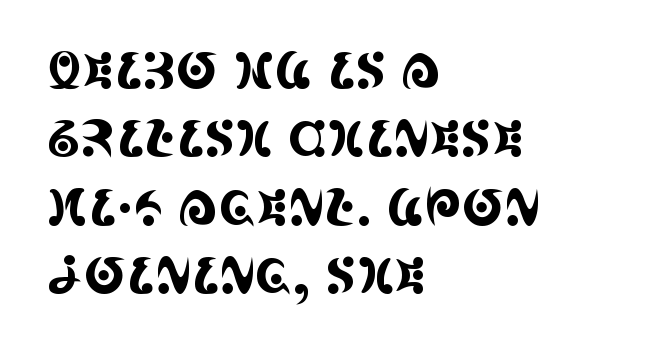
{"serif": "yes", "italic": "no", "width": "condensed", "x_height": "large", "monospaced": "no", "underline": "no", "align": "left", "line_spacing": "normal", "line_spacing_ratio": 1.37, "letter_spacing": "normal", "letter_spacing_em": 0.0, "glyph_px": 50}
